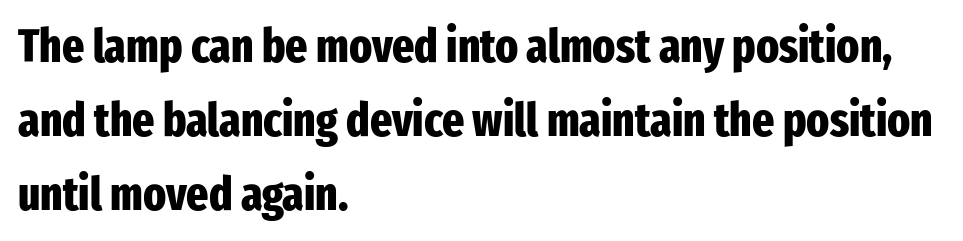
The font's upright variant was chosen for this text. Reading down the column, the eye jumps a familiar distance to each next line. Between one letter and the next there's only the usual sliver of space. This sample is left-justified, so line endings fall wherever the words run out. Anything drawn beneath the words? Only blank space.
